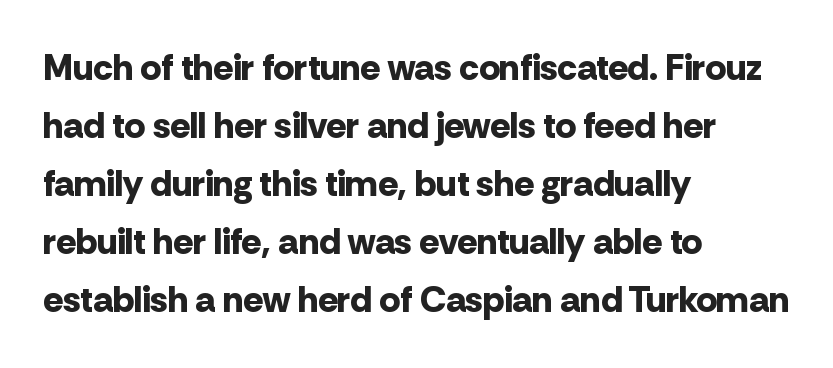
The image shows 37 px bold sans-serif type, upright; set left-aligned, normal line spacing (1.57x), normal letter spacing, not underlined; low stroke contrast and a medium x-height.
